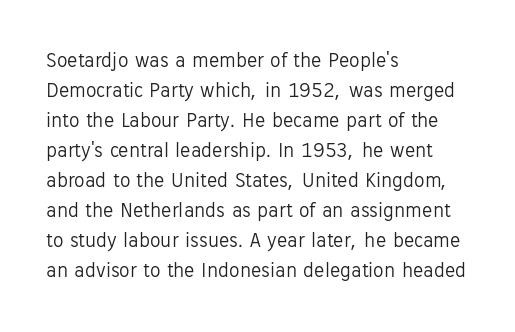
{"italic": "no", "bold": "no", "underline": "no", "align": "left", "line_spacing": "normal", "line_spacing_ratio": 1.43, "letter_spacing": "normal", "letter_spacing_em": 0.0, "glyph_px": 21}
